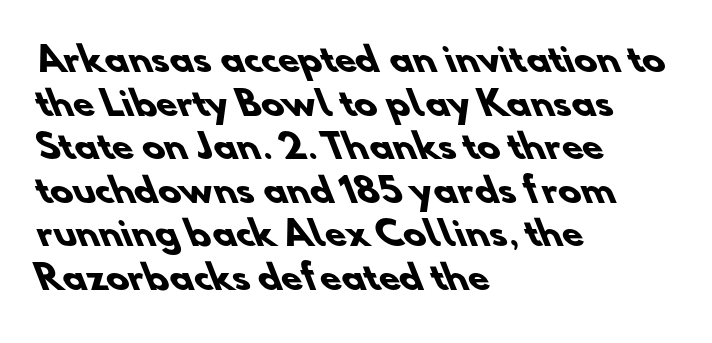
{"serif": "no", "bold": "yes", "weight": "heavy", "width": "normal", "stroke_contrast": "low", "x_height": "small", "monospaced": "no", "underline": "no", "align": "left", "line_spacing": "normal", "line_spacing_ratio": 1.28, "letter_spacing": "normal", "letter_spacing_em": 0.0, "glyph_px": 34}
